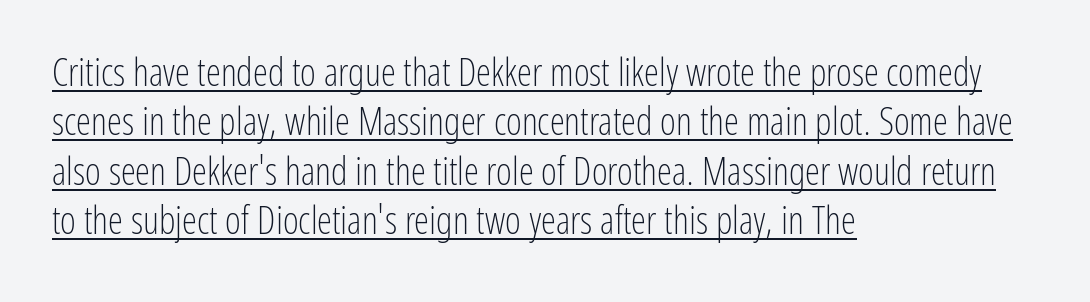
{"serif": "no", "italic": "no", "bold": "no", "weight": "light", "width": "condensed", "stroke_contrast": "low", "x_height": "medium", "monospaced": "no", "underline": "yes", "align": "left", "line_spacing": "normal", "line_spacing_ratio": 1.3, "letter_spacing": "normal", "letter_spacing_em": 0.0, "glyph_px": 38}
